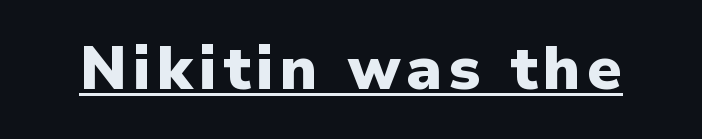
The image shows 60 px heavy sans-serif type, upright; set underlined; low stroke contrast and a medium x-height.
